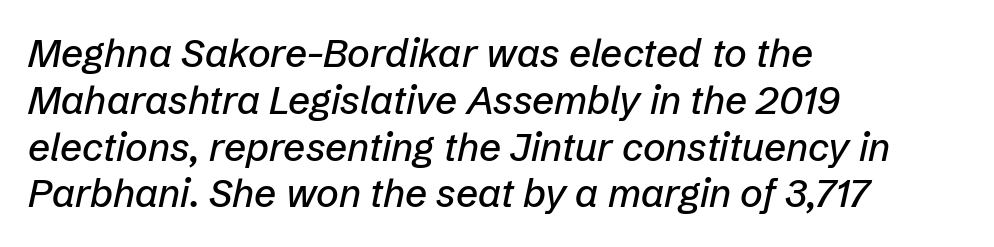
Q: Is the text italic (slanted)? A: Yes, it leans right by about 12 degrees.
Q: Is the text underlined? A: No.
Q: How is the paragraph aligned? A: Left-aligned.
Q: Is the spacing between letters normal or unusually wide? A: Normal.
Q: Width (condensed, normal, or wide)? A: Normal.
Q: Stroke contrast? A: Low.
Q: x-height? A: Medium.
Q: Monospaced? A: No.
